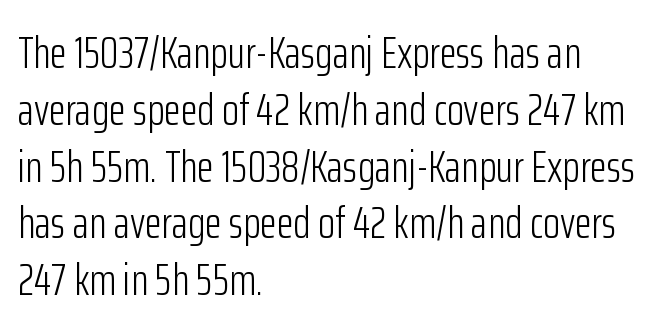
The image shows 44 px light, condensed sans-serif type, upright; set left-aligned, normal line spacing (1.29x), normal letter spacing, not underlined; low stroke contrast and a medium x-height.
